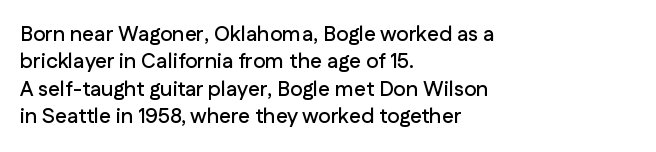
Q: Is the text italic (slanted)? A: No, it is upright.
Q: Is the text underlined? A: No.
Q: How is the paragraph aligned? A: Left-aligned.
Q: Is the spacing between letters normal or unusually wide? A: Normal.
Q: Is the spacing between lines tight, normal or loose? A: Normal.
